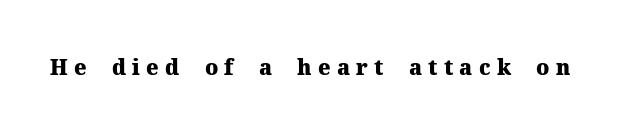
Q: Is the text bold? A: Yes.
Q: Is the text italic (slanted)? A: No, it is upright.
Q: Is the text underlined? A: No.
Q: Is the spacing between letters normal or unusually wide? A: Unusually wide.
